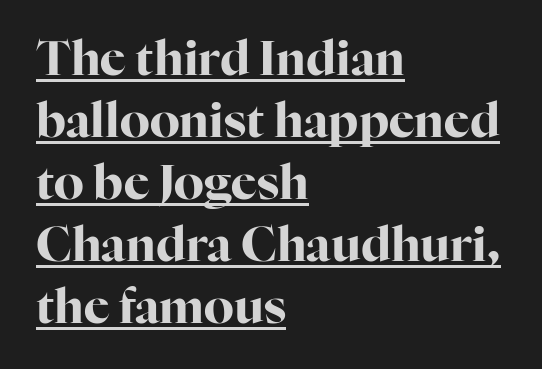
The image shows 48 px bold serif type, upright; set left-aligned, normal line spacing (1.29x), normal letter spacing, underlined; high stroke contrast and a medium x-height.
